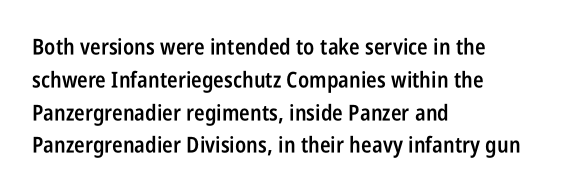
{"italic": "no", "bold": "semi", "underline": "no", "align": "left", "line_spacing": "normal", "line_spacing_ratio": 1.49, "letter_spacing": "normal", "letter_spacing_em": 0.0, "glyph_px": 22}
